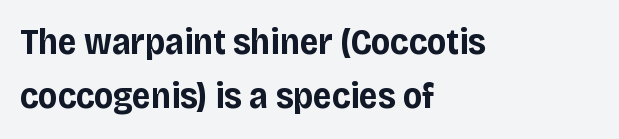
Check the space under the baseline: it is left empty. The strokes are fattened all the way to bold. Leftover space on each line is placed entirely after the last word. Italic: no, the glyphs are upright roman.
